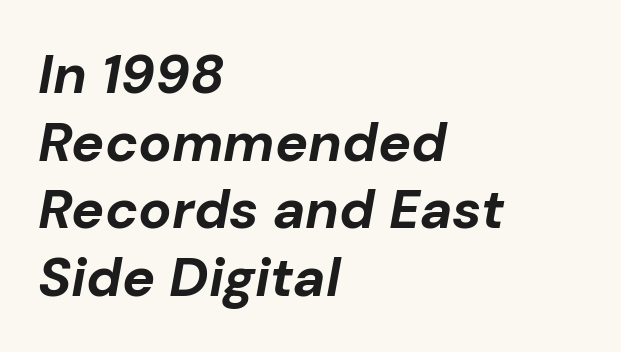
Compared with an ordinary text face, these strokes are far heavier — a full bold. The face used here has a pronounced slope to its letters. Type without underlining. Varying glyph widths throughout — classic text-font behaviour. This rendering leaves character spacing at its baseline value.
